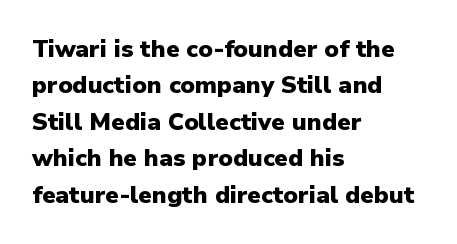
{"italic": "no", "bold": "yes", "underline": "no", "align": "left", "line_spacing": "normal", "line_spacing_ratio": 1.52, "letter_spacing": "normal", "letter_spacing_em": 0.0, "glyph_px": 24}
